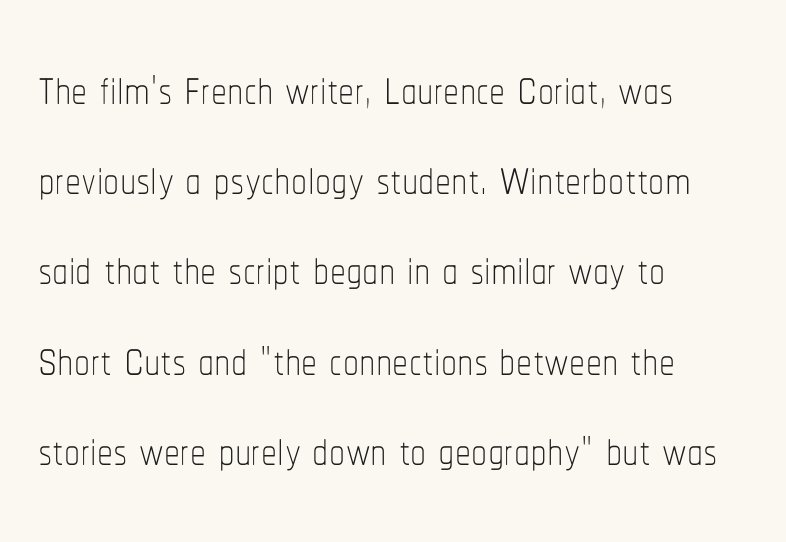
{"italic": "no", "bold": "no", "weight": "thin", "width": "condensed", "stroke_contrast": "low", "x_height": "medium", "monospaced": "no", "underline": "no", "align": "left", "line_spacing": "normal", "line_spacing_ratio": 1.41, "letter_spacing": "normal", "letter_spacing_em": 0.0, "glyph_px": 64}
